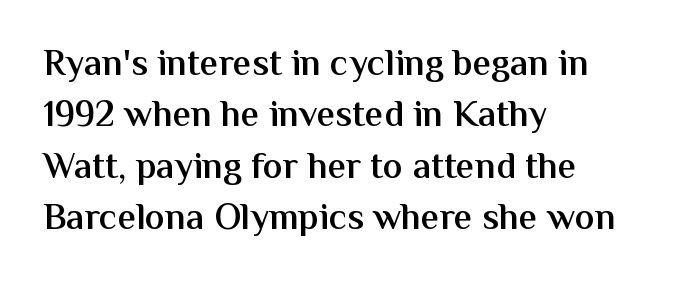
The characters display no serif detailing; their extremities are plain. You could not count columns in this text — the font is proportionally spaced. Successive baselines arrive at the customary interval. These lines were composed using upright roman letters. Typographic density is moderately raised because the face is semibold. The gaps between neighbouring characters are ordinary and unremarkable.
